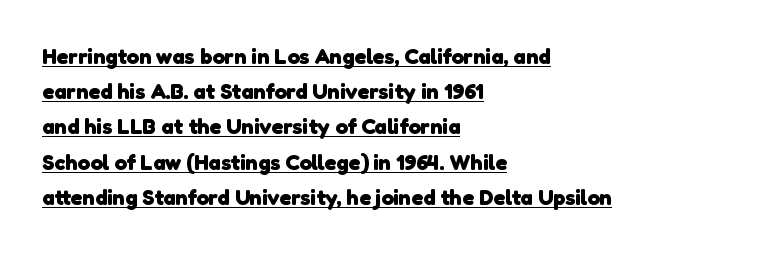
In designer terms, the underline attribute is active on this setting. The typesetter chose a ragged-right arrangement here. How are the letters spaced? Ordinarily, with no added tracking. This block has exactly the height ordinary leading produces.
